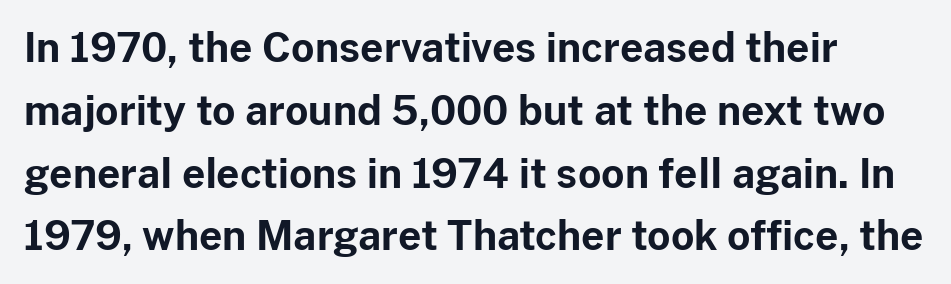
Each letter keeps its own natural width here, so spacing adapts to shape. Every letter is thick-stroked: bold, no question. Leading: standard. Letterform terminals end flat and unadorned throughout the passage.
